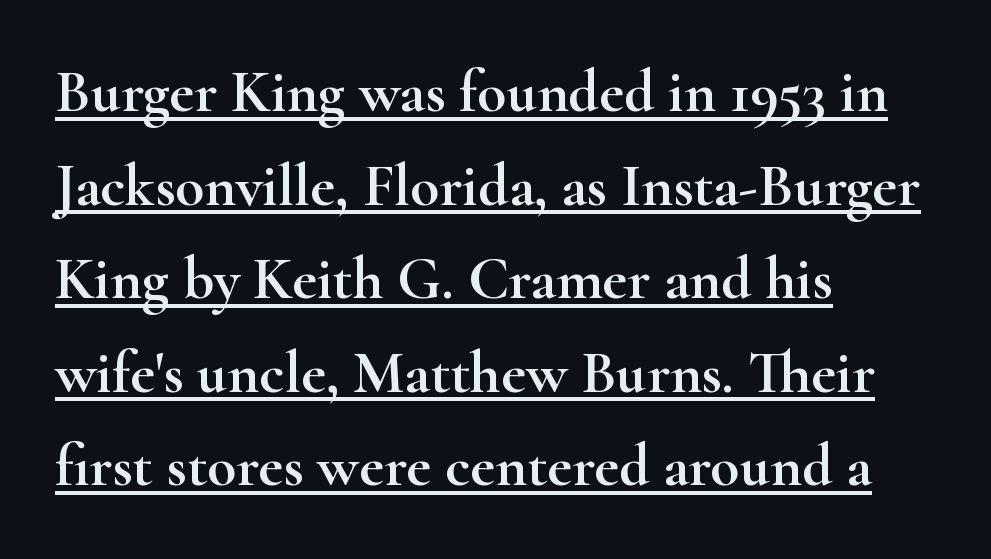
The image shows 60 px wide serif type, upright; set left-aligned, normal line spacing (1.56x), normal letter spacing, underlined; high stroke contrast and a small x-height.
